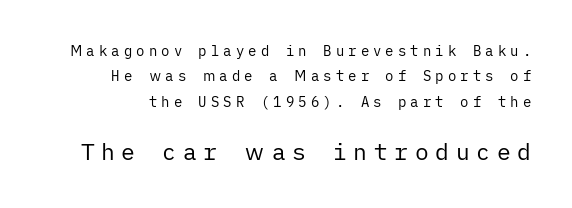
{"italic": "no", "bold": "no", "underline": "no", "line_spacing_ratio": 1.82, "letter_spacing": "wide", "letter_spacing_em": 0.29, "larger_block": "second", "size_ratio": 1.64, "glyph_px": 23}
